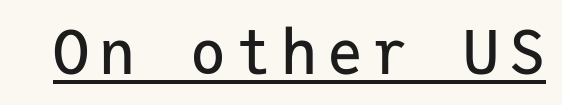
Q: Is the text italic (slanted)? A: No, it is upright.
Q: Is the typeface a serif or a sans-serif typeface? A: Sans-serif.
Q: Is the text underlined? A: Yes.
Q: Width (condensed, normal, or wide)? A: Normal.
Q: Stroke contrast? A: Low.
Q: x-height? A: Medium.
Q: Monospaced? A: Yes.
